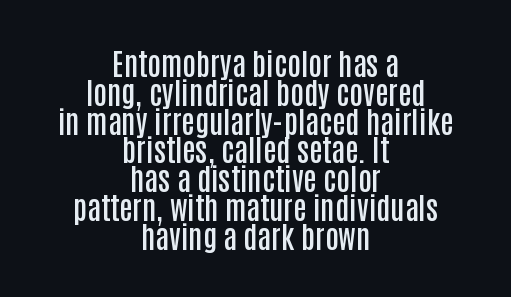
Teacher's note: observe the equal gaps on both sides — that is centered alignment. Spacing verdict: proportional, widths tailored to each character. Italic: no, the glyphs are upright roman. Caption: semibold face, moderately heavy strokes.
